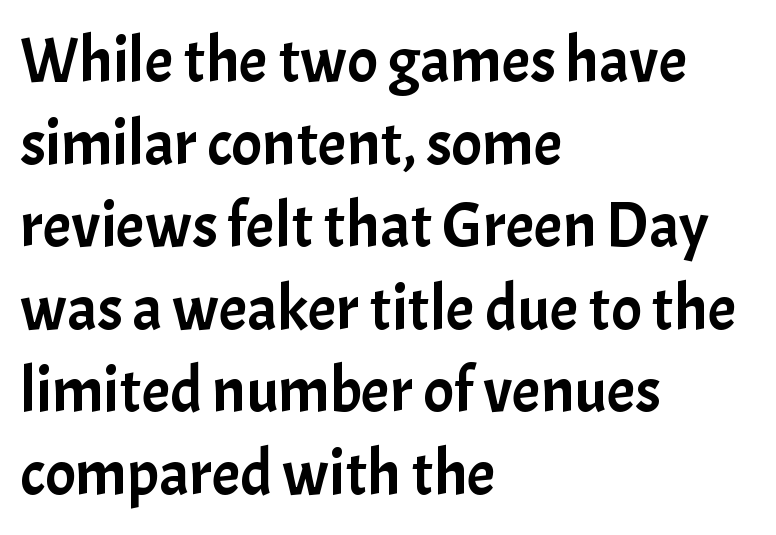
The image shows 64 px sans-serif type, upright; set left-aligned, normal line spacing (1.29x), normal letter spacing, not underlined; low stroke contrast and a medium x-height.
